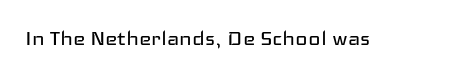
{"italic": "no", "bold": "no", "underline": "no", "letter_spacing": "normal", "letter_spacing_em": 0.0, "glyph_px": 26}
